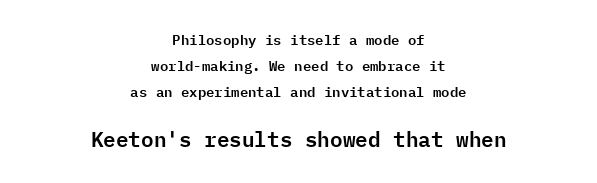
The passage shown begins with its smaller block and ends with its larger one. Standard letterfit; no display-style spreading of the glyphs. The axis of the letterforms is exactly vertical. The foot of each line stays bare and open.
